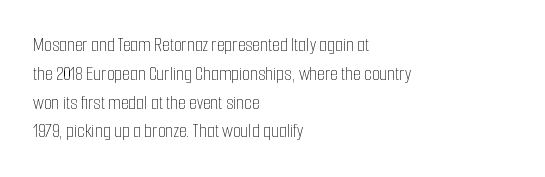
{"italic": "no", "bold": "no", "underline": "no", "align": "left", "line_spacing": "normal", "line_spacing_ratio": 1.44, "letter_spacing": "normal", "letter_spacing_em": 0.0, "glyph_px": 20}
